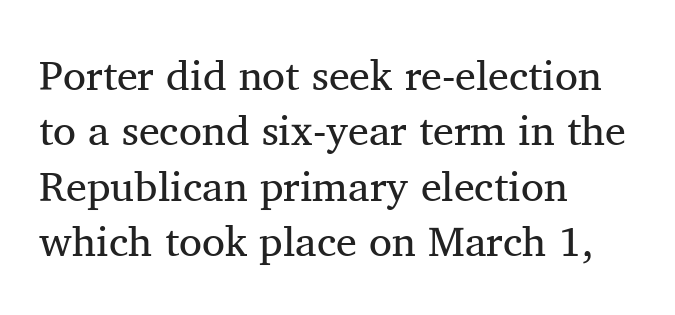
The image shows 42 px regular-weight serif type, upright; set left-aligned, normal line spacing (1.32x), normal letter spacing, not underlined; medium stroke contrast and a medium x-height.
